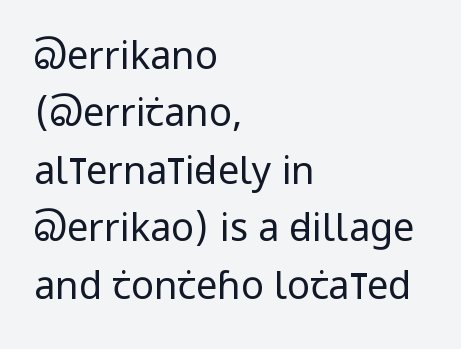
Q: Is the text bold? A: No.
Q: Is the text italic (slanted)? A: No, it is upright.
Q: Is the typeface a serif or a sans-serif typeface? A: Sans-serif.
Q: Is the text underlined? A: No.
Q: How is the paragraph aligned? A: Left-aligned.
Q: Is the spacing between letters normal or unusually wide? A: Normal.
Q: Is the spacing between lines tight, normal or loose? A: Normal.
Q: Width (condensed, normal, or wide)? A: Condensed.
Q: Stroke contrast? A: Low.
Q: x-height? A: Large.
Q: Monospaced? A: No.
